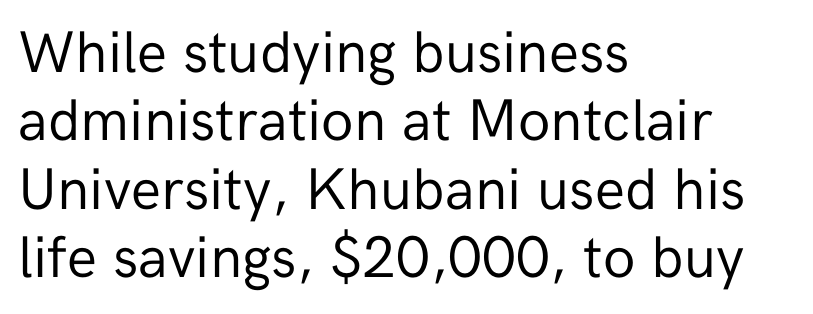
{"serif": "no", "italic": "no", "bold": "no", "weight": "regular", "width": "normal", "stroke_contrast": "low", "x_height": "medium", "monospaced": "no", "underline": "no", "align": "left", "line_spacing_ratio": 1.16, "letter_spacing": "normal", "letter_spacing_em": 0.0, "glyph_px": 59}
